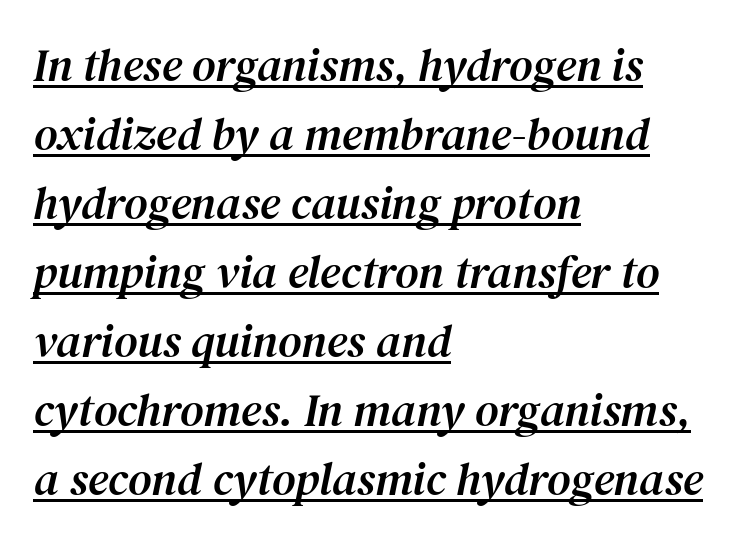
Each letter keeps its own natural width here, so spacing adapts to shape. Layout note: lines flush left. Each letter's strokes conclude with small projecting serifs. The sample's only ornament is a line tracing under the words.
